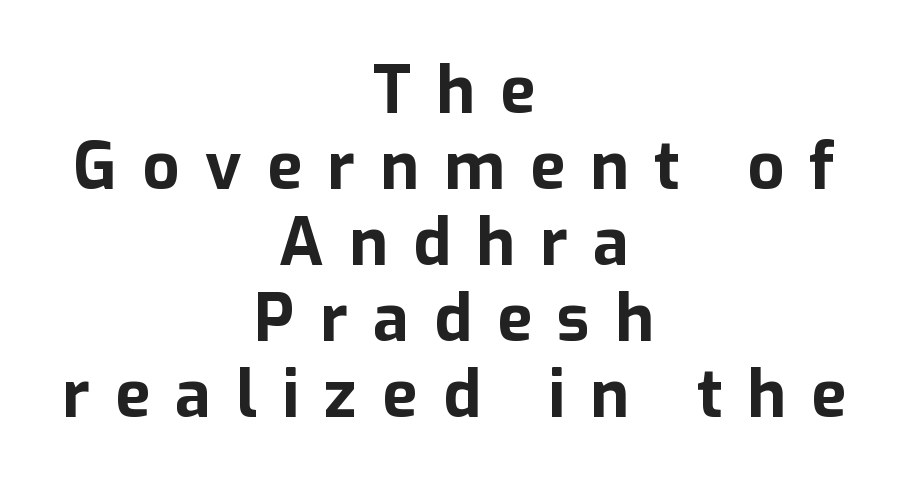
The image shows 65 px bold sans-serif type, upright; set centered, line spacing 1.17x, unusually wide letter spacing (+0.39 em), not underlined; low stroke contrast and a medium x-height.
